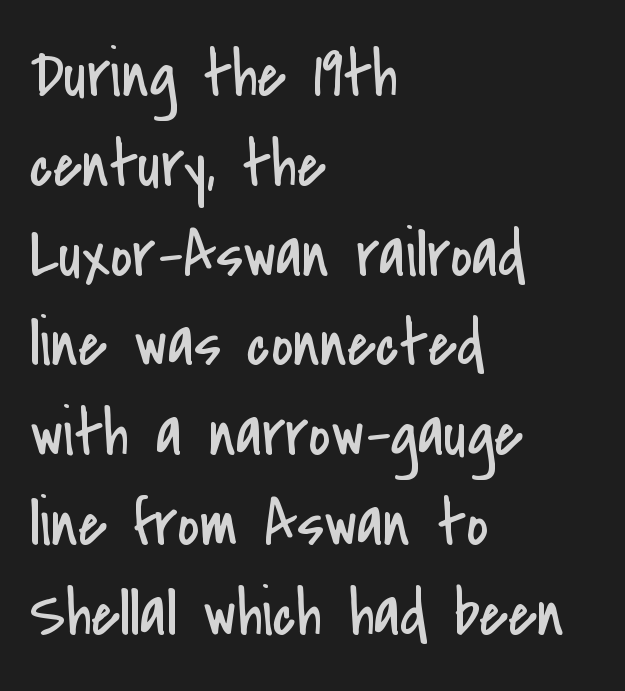
{"serif": "no", "italic": "no", "bold": "no", "weight": "regular", "width": "condensed", "stroke_contrast": "low", "x_height": "small", "monospaced": "no", "underline": "no", "align": "left", "line_spacing": "normal", "line_spacing_ratio": 1.34, "letter_spacing": "normal", "letter_spacing_em": 0.0, "glyph_px": 67}
